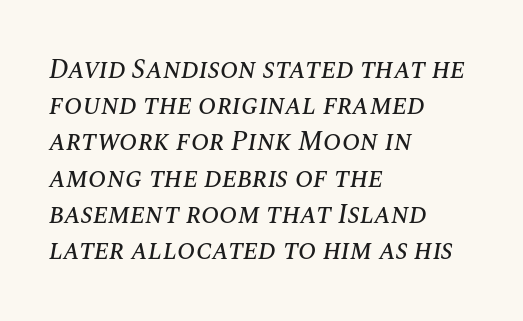
{"italic": "yes", "lean": "right", "slant_degrees": 10, "underline": "no", "align": "left", "line_spacing": "normal", "line_spacing_ratio": 1.34, "letter_spacing": "normal", "letter_spacing_em": 0.0, "glyph_px": 27}
